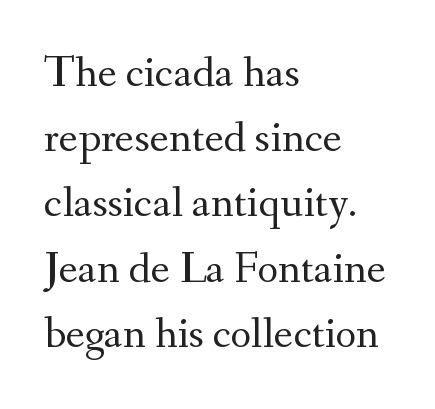
{"serif": "yes", "italic": "no", "bold": "no", "weight": "regular", "width": "normal", "stroke_contrast": "medium", "x_height": "small", "monospaced": "no", "underline": "no", "align": "left", "line_spacing": "normal", "line_spacing_ratio": 1.45, "letter_spacing": "normal", "letter_spacing_em": 0.0, "glyph_px": 45}
